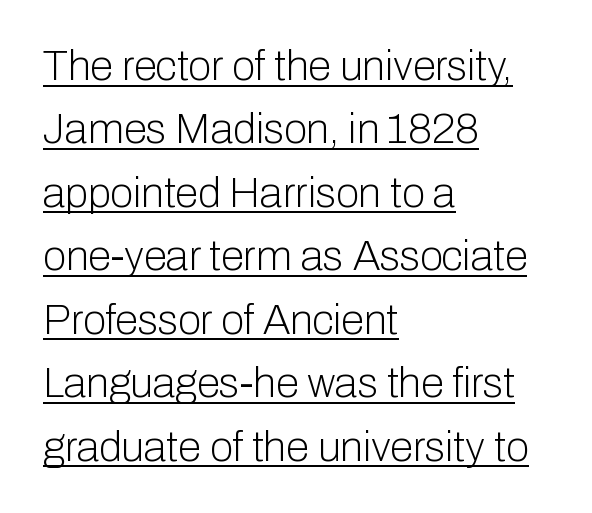
What's the leading like? Ordinary, nothing unusual. The face looks like a standard text weight, possibly lighter. All the whitespace from short lines collects on the right. This rendering leaves character spacing at its baseline value. The font's upright variant was chosen for this text. Proportional: the letters do not fall into vertical columns.
